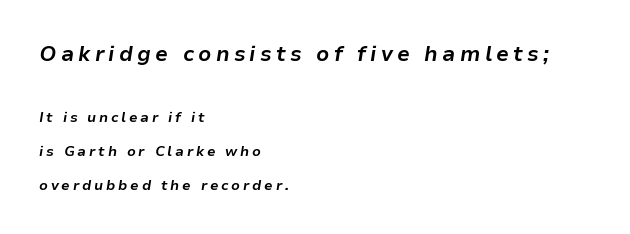
{"italic": "yes", "lean": "right", "slant_degrees": 9, "bold": "yes", "underline": "no", "align": "left", "line_spacing": "loose", "line_spacing_ratio": 2.43, "letter_spacing": "wide", "letter_spacing_em": 0.2, "larger_block": "first", "size_ratio": 1.5, "glyph_px": 21}
